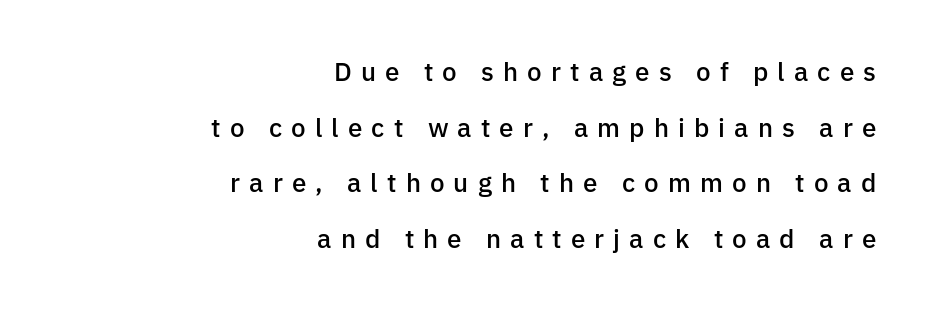
Baseline-to-baseline distance is far greater than the letter height. Spacing between characters has been opened up far beyond the box default. Which margin do the lines hug? The right one — the left edge is uneven. Notice how the stems are strictly vertical — no italics here. Strokes here are thickened, but only to semibold level. Descenders are the only things crossing below the line.
